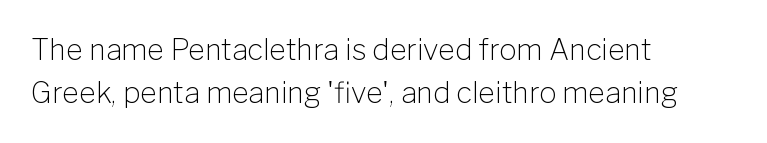
{"serif": "no", "italic": "no", "bold": "no", "weight": "light", "width": "normal", "stroke_contrast": "low", "x_height": "medium", "monospaced": "no", "underline": "no", "align": "left", "line_spacing": "normal", "line_spacing_ratio": 1.5, "letter_spacing": "normal", "letter_spacing_em": 0.0, "glyph_px": 29}
